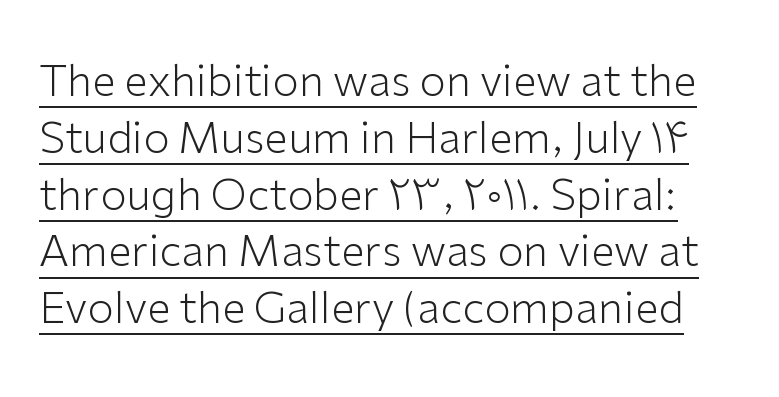
{"serif": "no", "italic": "no", "bold": "no", "weight": "light", "width": "normal", "stroke_contrast": "low", "x_height": "medium", "monospaced": "no", "underline": "yes", "line_spacing": "normal", "line_spacing_ratio": 1.32, "letter_spacing": "normal", "letter_spacing_em": 0.0, "glyph_px": 43}
